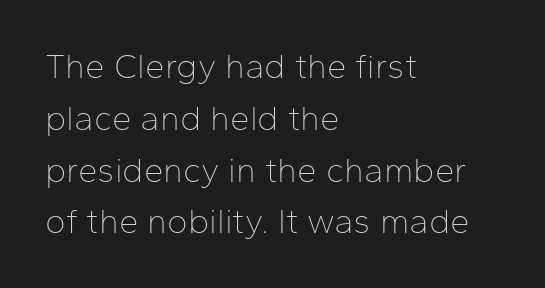
Q: Is the text bold? A: No.
Q: Is the text italic (slanted)? A: No, it is upright.
Q: Is the typeface a serif or a sans-serif typeface? A: Sans-serif.
Q: Is the text underlined? A: No.
Q: How is the paragraph aligned? A: Left-aligned.
Q: Is the spacing between letters normal or unusually wide? A: Normal.
Q: Is the spacing between lines tight, normal or loose? A: Normal.
Q: Width (condensed, normal, or wide)? A: Normal.
Q: Stroke contrast? A: Low.
Q: x-height? A: Medium.
Q: Monospaced? A: No.
